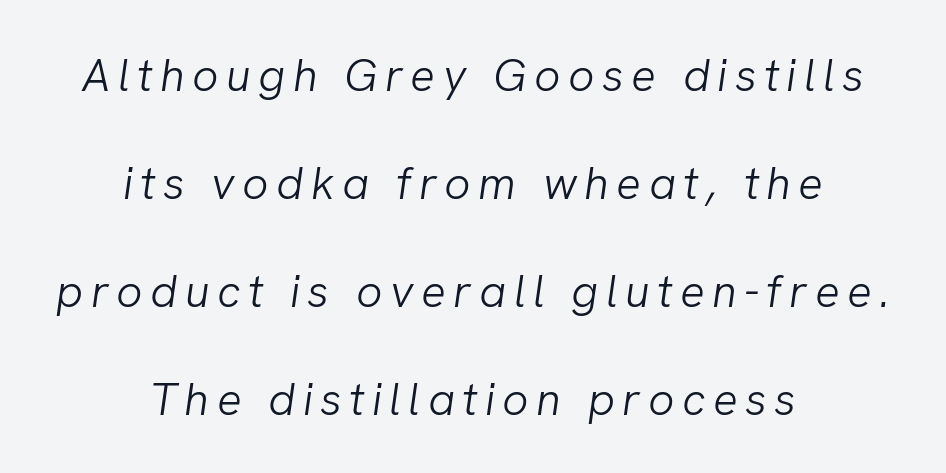
{"italic": "yes", "lean": "right", "slant_degrees": 8, "bold": "no", "weight": "light", "width": "normal", "stroke_contrast": "low", "x_height": "medium", "monospaced": "no", "underline": "no", "align": "center", "line_spacing": "loose", "line_spacing_ratio": 2.35, "glyph_px": 46}
